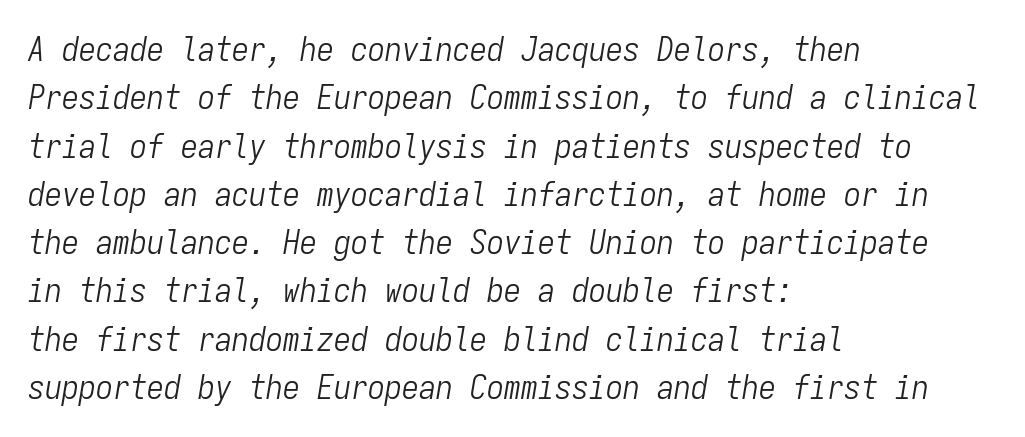
Q: Is the text bold? A: No.
Q: Is the text italic (slanted)? A: Yes, it leans right by about 9 degrees.
Q: Is the text underlined? A: No.
Q: How is the paragraph aligned? A: Left-aligned.
Q: Is the spacing between letters normal or unusually wide? A: Normal.
Q: Is the spacing between lines tight, normal or loose? A: Normal.
Q: Width (condensed, normal, or wide)? A: Condensed.
Q: Stroke contrast? A: Low.
Q: x-height? A: Medium.
Q: Monospaced? A: Yes.
